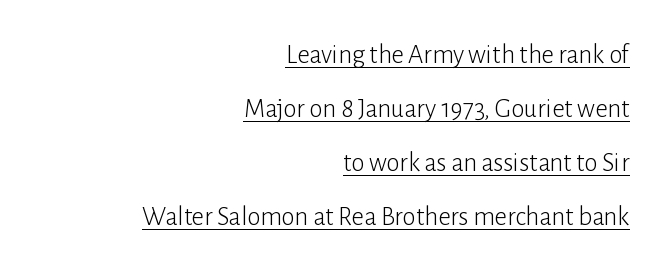
Line ends are locked; line starts wander. The passage shown is not bold in any degree. If you measured baseline to baseline, you'd find a long distance. No extra tracking has been applied to these lines. The lettering stays uniformly vertical, giving the passage a roman look.
